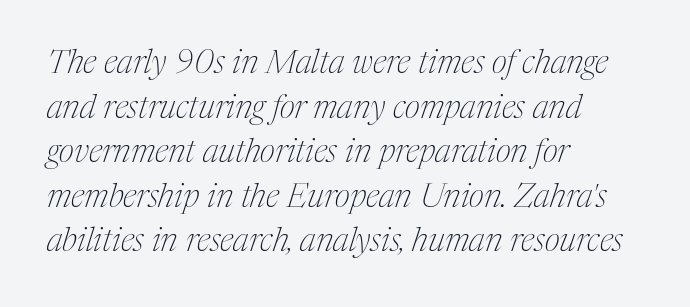
The axis of the letterforms is tilted away from vertical. On a weight scale, this lands at 450 or below. The foot of each line stays bare and open. The designer went with a serif here, giving each stem small feet.
